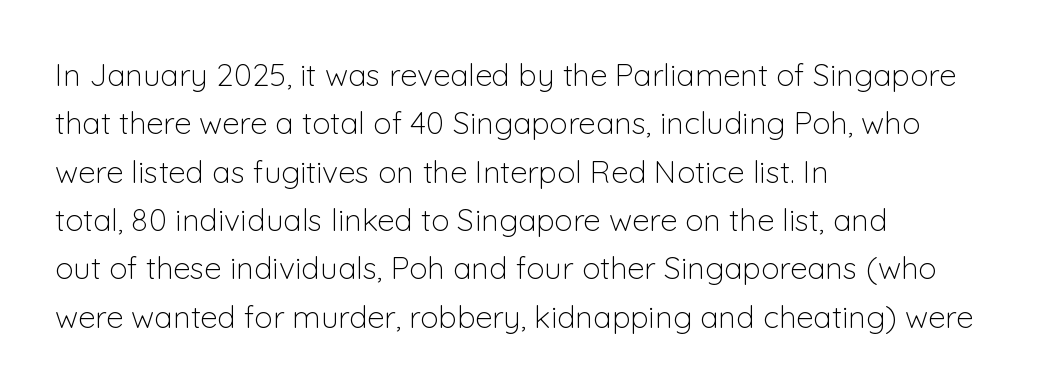
Does the lettering tilt? It doesn't — this is upright. Underlining? Definitely not there. There is no visible air inserted between adjacent glyphs. The lines sit at an ordinary, default distance from one another. Typeset ragged right — the left edge is the straight one. Do the characters align in a grid? No, the font is proportional.
